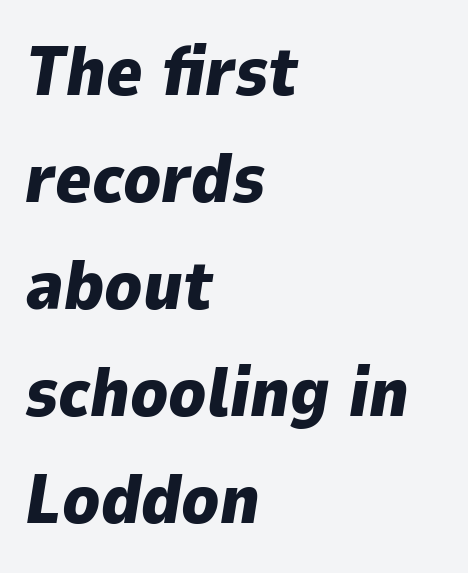
The image shows 69 px heavy type, italic (leaning right); set left-aligned, normal line spacing (1.55x), normal letter spacing, not underlined; low stroke contrast and a medium x-height.
